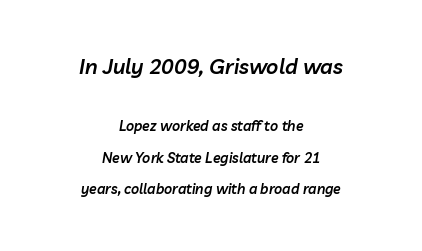
The image shows 21 px text type, italic (leaning right); set centered, loose line spacing (2.25x), normal letter spacing, not underlined; the first (top) block is 1.5x larger.
